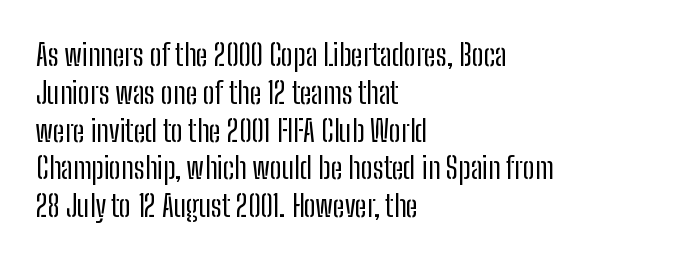
Does the lettering tilt? It doesn't — this is upright. Is this a fixed-width face? No — the glyphs have proportional, varying widths. No extra tracking has been applied to these lines. Successive baselines arrive at the customary interval. The strokes carry an ordinary text weight at most. What kind of face is this? One without serifs — a sans.
